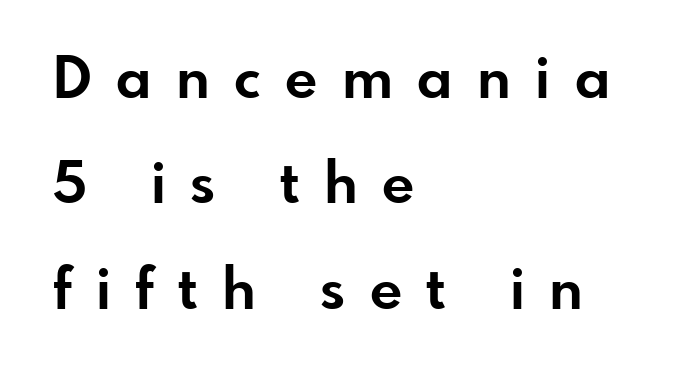
The face used here is proportionally spaced, like ordinary book or web type. Honestly, the letter spacing is so wide it's the main thing you notice. A sans-serif font was chosen for this passage. The typesetter chose a ragged-right arrangement here. Posture: straight, roman, zero tilt.
